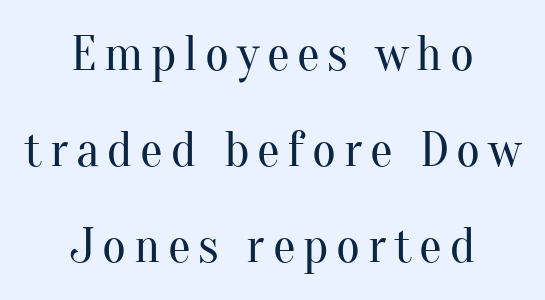
The image shows 51 px regular-weight serif type, upright; set centered, line spacing 1.88x, not underlined; medium stroke contrast and a small x-height.
